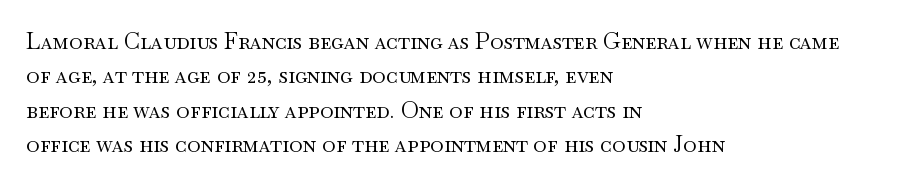
The image shows 23 px text type, upright; set left-aligned, normal line spacing (1.49x), normal letter spacing, not underlined.
